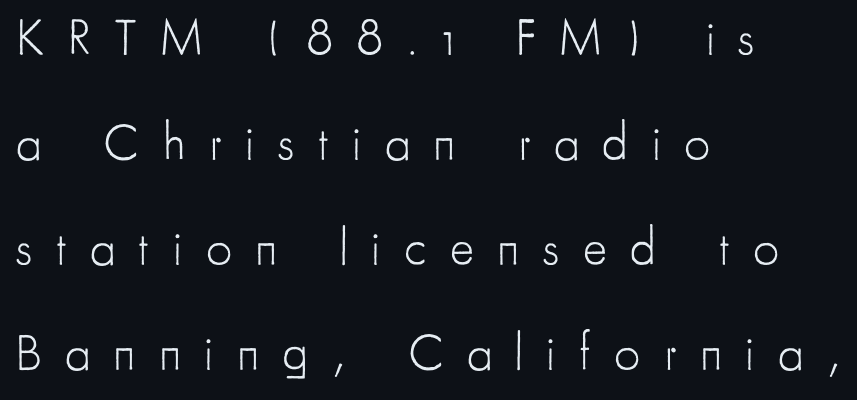
Q: Is the text bold? A: No.
Q: Is the text italic (slanted)? A: No, it is upright.
Q: Is the typeface a serif or a sans-serif typeface? A: Sans-serif.
Q: Is the text underlined? A: No.
Q: How is the paragraph aligned? A: Left-aligned.
Q: Is the spacing between letters normal or unusually wide? A: Unusually wide.
Q: Is the spacing between lines tight, normal or loose? A: Loose.
Q: Width (condensed, normal, or wide)? A: Condensed.
Q: Stroke contrast? A: Low.
Q: x-height? A: Small.
Q: Monospaced? A: No.
